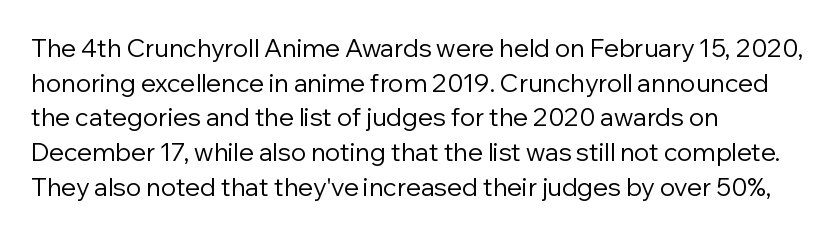
Q: Is the text bold? A: No.
Q: Is the text italic (slanted)? A: No, it is upright.
Q: Is the text underlined? A: No.
Q: How is the paragraph aligned? A: Left-aligned.
Q: Is the spacing between letters normal or unusually wide? A: Normal.
Q: Is the spacing between lines tight, normal or loose? A: Normal.
